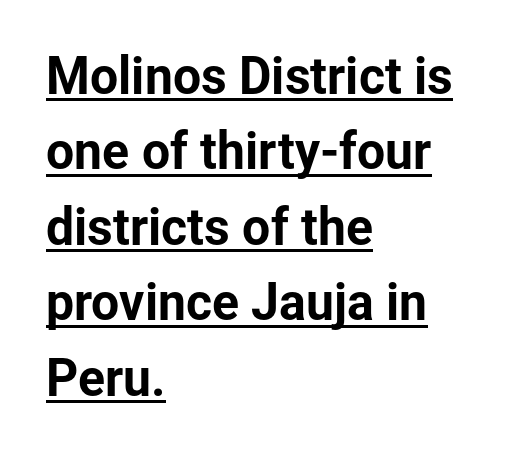
Q: Is the text italic (slanted)? A: No, it is upright.
Q: Is the typeface a serif or a sans-serif typeface? A: Sans-serif.
Q: Is the text underlined? A: Yes.
Q: How is the paragraph aligned? A: Left-aligned.
Q: Is the spacing between letters normal or unusually wide? A: Normal.
Q: Is the spacing between lines tight, normal or loose? A: Normal.
Q: Width (condensed, normal, or wide)? A: Normal.
Q: Stroke contrast? A: Low.
Q: x-height? A: Medium.
Q: Monospaced? A: No.
